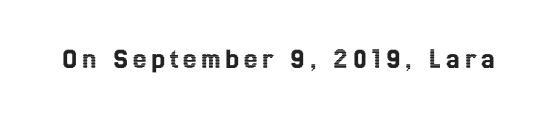
{"italic": "no", "width": "condensed", "x_height": "medium", "monospaced": "no", "underline": "no", "glyph_px": 30}
